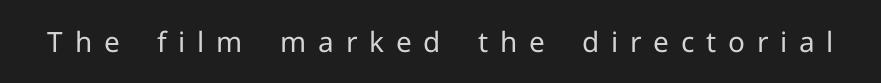
Q: Is the text bold? A: No.
Q: Is the text italic (slanted)? A: No, it is upright.
Q: Is the typeface a serif or a sans-serif typeface? A: Sans-serif.
Q: Is the text underlined? A: No.
Q: Is the spacing between letters normal or unusually wide? A: Unusually wide.
Q: Width (condensed, normal, or wide)? A: Normal.
Q: Stroke contrast? A: Low.
Q: x-height? A: Medium.
Q: Monospaced? A: No.
